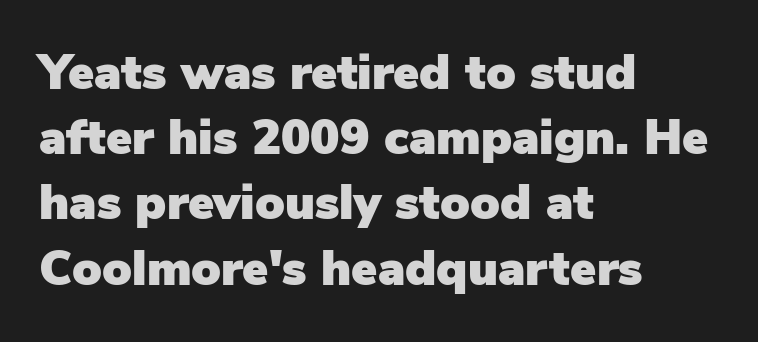
The image shows 49 px sans-serif type, upright; set left-aligned, normal line spacing (1.33x), normal letter spacing, not underlined; low stroke contrast and a medium x-height.
